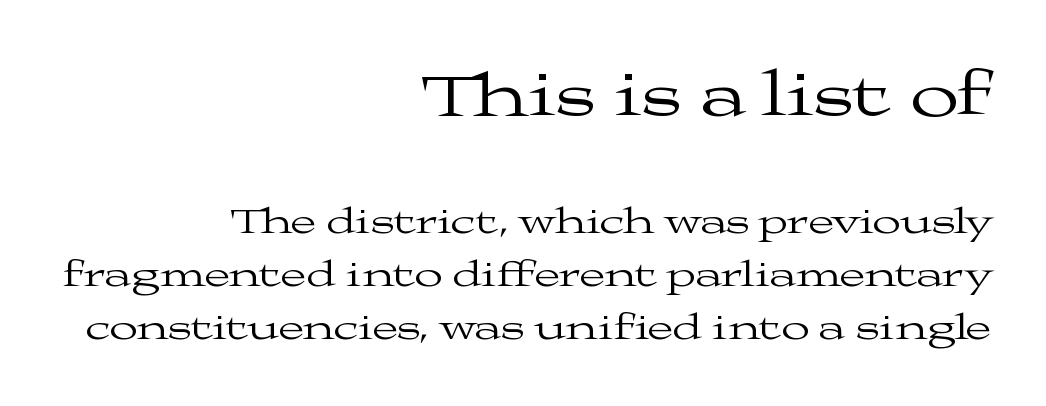
{"serif": "yes", "italic": "no", "bold": "no", "weight": "regular", "width": "wide", "stroke_contrast": "medium", "x_height": "medium", "monospaced": "no", "underline": "no", "align": "right", "line_spacing": "normal", "line_spacing_ratio": 1.43, "letter_spacing": "normal", "letter_spacing_em": 0.0, "larger_block": "first", "size_ratio": 1.73, "glyph_px": 64}
